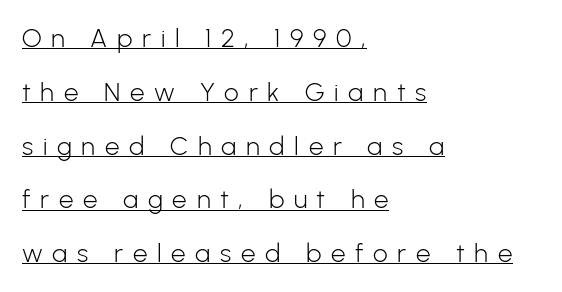
{"italic": "no", "bold": "no", "underline": "yes", "align": "left", "line_spacing": "loose", "line_spacing_ratio": 2.07, "letter_spacing": "wide", "letter_spacing_em": 0.37, "glyph_px": 26}
